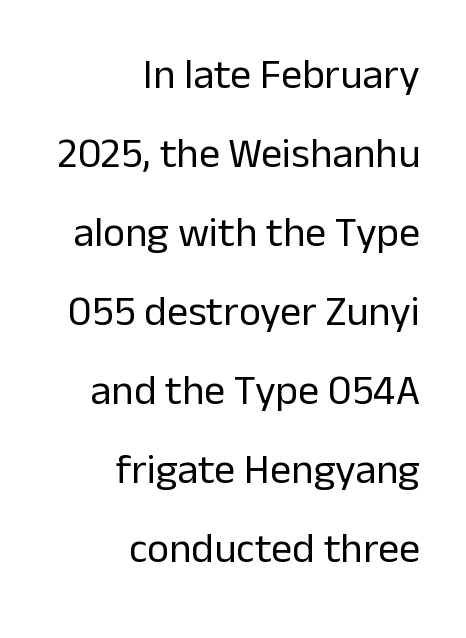
The image shows 42 px regular-weight sans-serif type, upright; set right-aligned, line spacing 1.88x, normal letter spacing, not underlined; low stroke contrast and a medium x-height.
